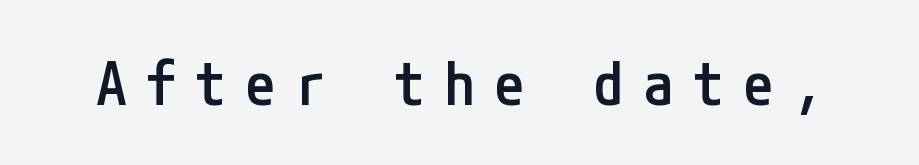
The image shows 60 px semibold, condensed sans-serif type, upright; set unusually wide letter spacing (+0.33 em), not underlined; low stroke contrast and a medium x-height.
